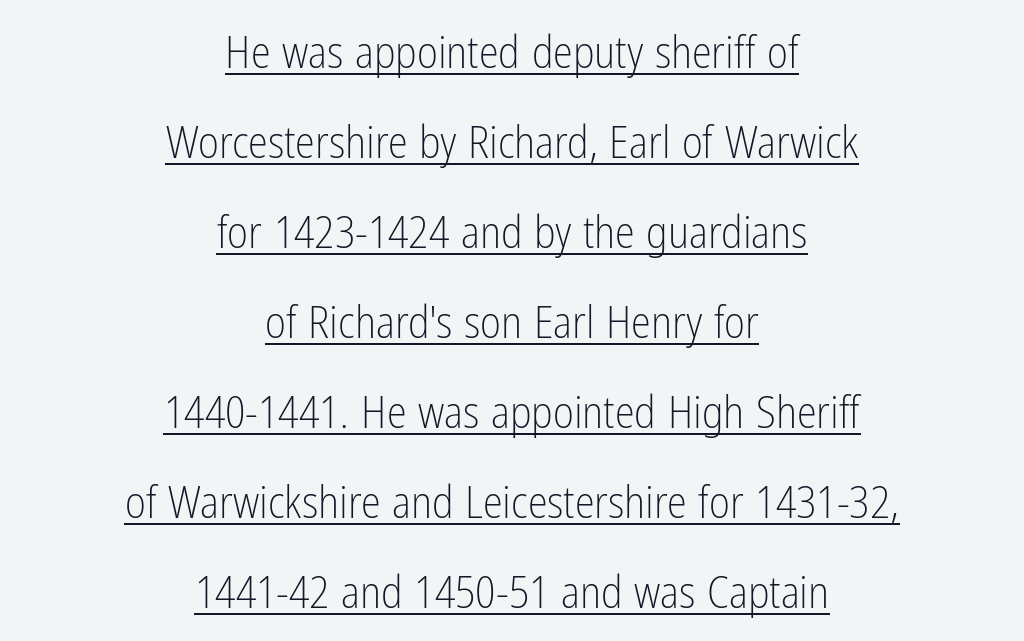
Spacing verdict: proportional, widths tailored to each character. What's the leading like? Stretched, with rows far apart. Between one letter and the next there's only the usual sliver of space. This reads as an unemphasized weight, regular at the heaviest. The letters stand upright; this is a roman face. These characters rest on top of a visible drawn line.
